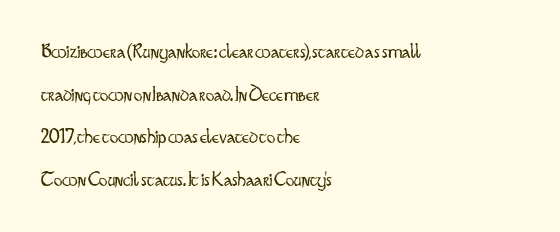
Q: Is the text bold? A: No.
Q: Is the text italic (slanted)? A: No, it is upright.
Q: Is the text underlined? A: No.
Q: How is the paragraph aligned? A: Left-aligned.
Q: Is the spacing between letters normal or unusually wide? A: Normal.
Q: Is the spacing between lines tight, normal or loose? A: Loose.
